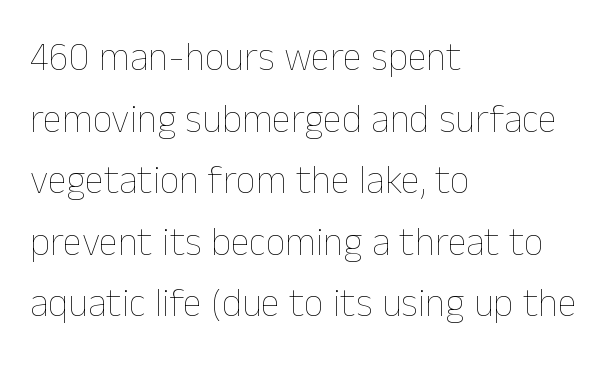
{"italic": "no", "bold": "no", "weight": "thin", "width": "normal", "stroke_contrast": "low", "x_height": "medium", "monospaced": "no", "underline": "no", "align": "left", "line_spacing": "normal", "line_spacing_ratio": 1.58, "letter_spacing": "normal", "letter_spacing_em": 0.0, "glyph_px": 39}
